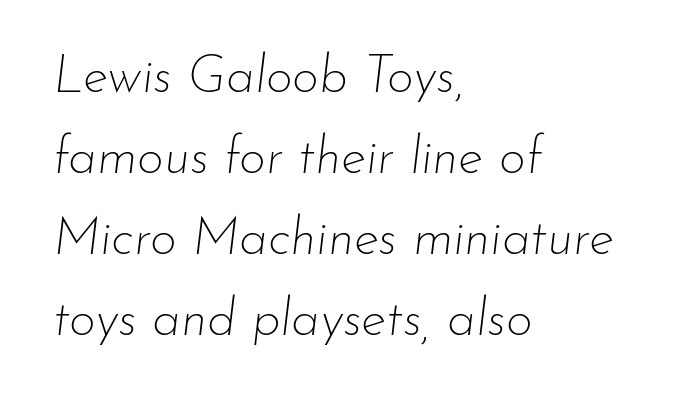
{"italic": "yes", "lean": "right", "slant_degrees": 7, "bold": "no", "weight": "thin", "width": "normal", "stroke_contrast": "low", "x_height": "small", "monospaced": "no", "underline": "no", "align": "left", "line_spacing": "normal", "line_spacing_ratio": 1.56, "letter_spacing": "normal", "letter_spacing_em": 0.0, "glyph_px": 52}
